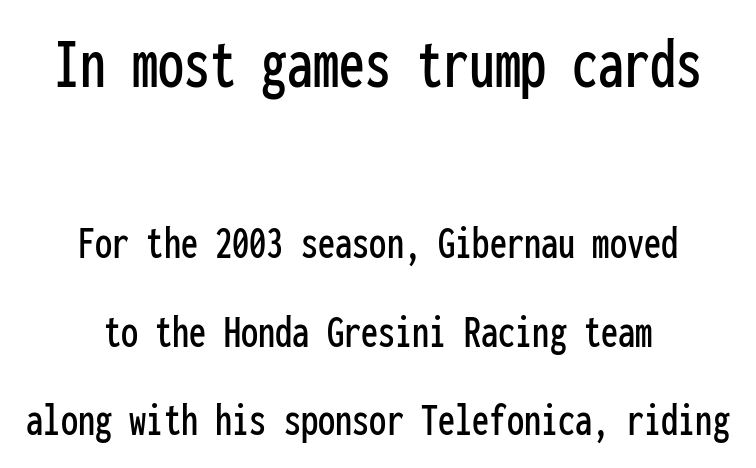
Q: Is the text italic (slanted)? A: No, it is upright.
Q: Is the typeface a serif or a sans-serif typeface? A: Sans-serif.
Q: Is the text underlined? A: No.
Q: How is the paragraph aligned? A: Centered.
Q: Is the spacing between letters normal or unusually wide? A: Normal.
Q: Which block of text is set in a larger size, the first (top) or the second (bottom)? A: The first (top) one.
Q: Width (condensed, normal, or wide)? A: Condensed.
Q: Stroke contrast? A: Low.
Q: x-height? A: Medium.
Q: Monospaced? A: Yes.
